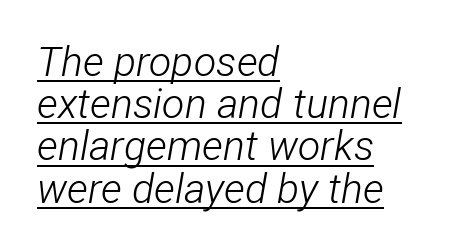
The image shows 41 px light, condensed type, italic (leaning right); set left-aligned, tight line spacing (1.03x), normal letter spacing, underlined; low stroke contrast and a medium x-height.
